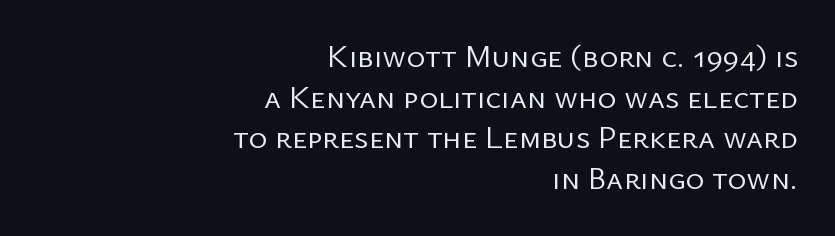
{"serif": "no", "italic": "no", "bold": "no", "weight": "regular", "width": "normal", "stroke_contrast": "low", "x_height": "medium", "monospaced": "no", "underline": "no", "align": "right", "line_spacing": "normal", "line_spacing_ratio": 1.27, "letter_spacing": "normal", "letter_spacing_em": 0.0, "glyph_px": 32}
